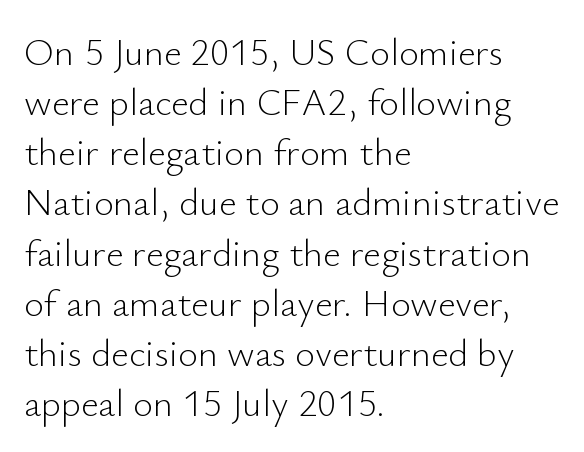
Q: Is the text bold? A: No.
Q: Is the text italic (slanted)? A: No, it is upright.
Q: Is the typeface a serif or a sans-serif typeface? A: Sans-serif.
Q: Is the text underlined? A: No.
Q: How is the paragraph aligned? A: Left-aligned.
Q: Is the spacing between letters normal or unusually wide? A: Normal.
Q: Is the spacing between lines tight, normal or loose? A: Normal.
Q: Width (condensed, normal, or wide)? A: Normal.
Q: Stroke contrast? A: Low.
Q: x-height? A: Small.
Q: Monospaced? A: No.
